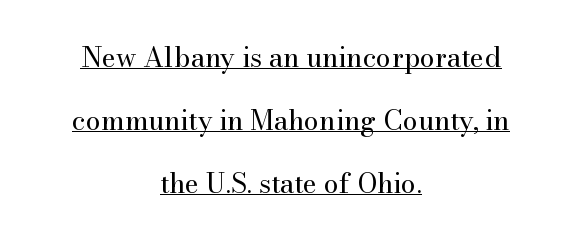
Q: Is the text bold? A: No.
Q: Is the text italic (slanted)? A: No, it is upright.
Q: Is the text underlined? A: Yes.
Q: How is the paragraph aligned? A: Centered.
Q: Is the spacing between letters normal or unusually wide? A: Normal.
Q: Is the spacing between lines tight, normal or loose? A: Loose.
